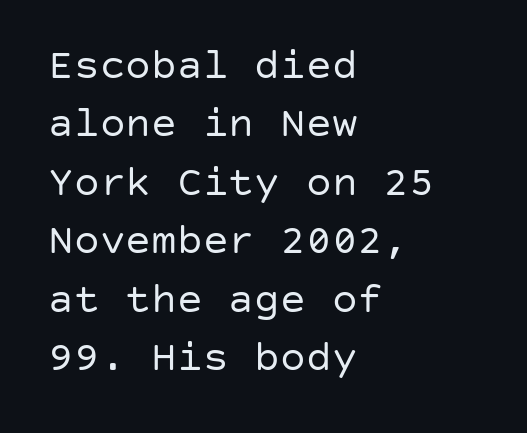
The image shows 43 px regular-weight sans-serif type, upright; set left-aligned, normal line spacing (1.36x), normal letter spacing, not underlined; low stroke contrast and a large x-height.
